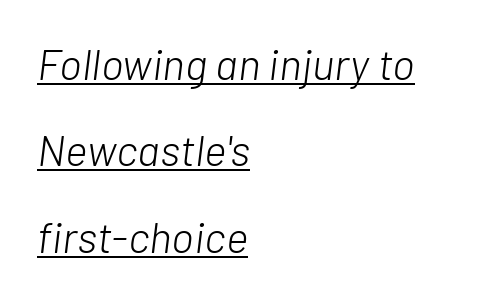
Q: Is the text bold? A: No.
Q: Is the text italic (slanted)? A: Yes, it leans right by about 7 degrees.
Q: Is the text underlined? A: Yes.
Q: How is the paragraph aligned? A: Left-aligned.
Q: Is the spacing between letters normal or unusually wide? A: Normal.
Q: Is the spacing between lines tight, normal or loose? A: Loose.
Q: Width (condensed, normal, or wide)? A: Normal.
Q: Stroke contrast? A: Low.
Q: x-height? A: Medium.
Q: Monospaced? A: No.
